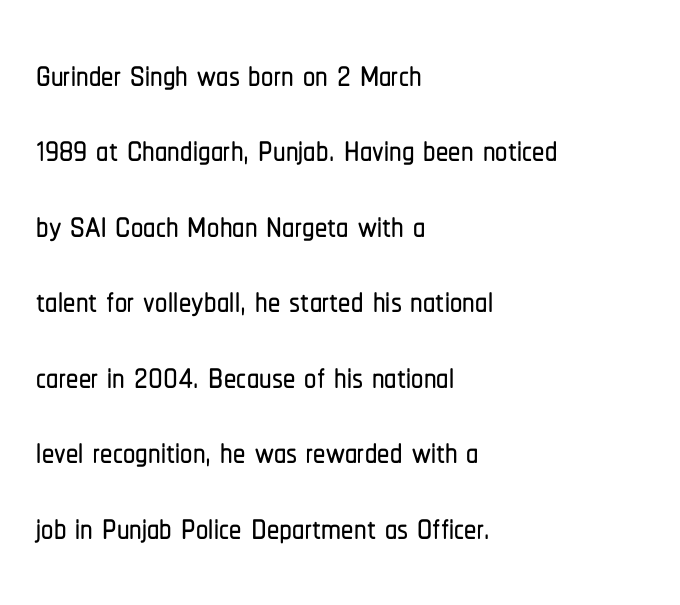
The image shows 49 px condensed sans-serif type, upright; set left-aligned, normal line spacing (1.54x), normal letter spacing, not underlined; low stroke contrast and a medium x-height.
